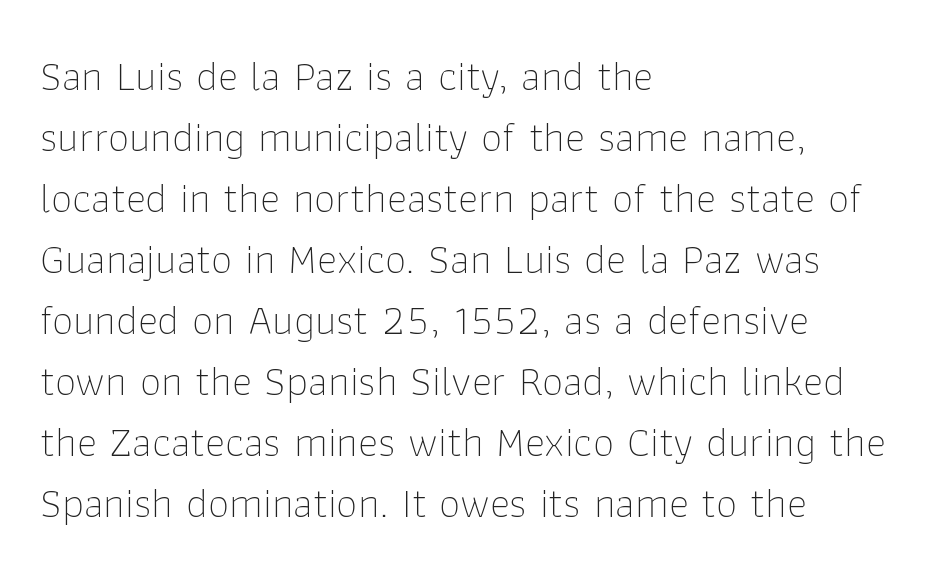
The letters stand straight up with perfectly vertical stems. Letters rest on an invisible, unmarked baseline. The rendering uses natural spacing where letterforms have individual widths. Short note: letters normally spaced. Serifs: no, the terminals of the letterforms are clean. Summary of weight: not heavy and not bold.
